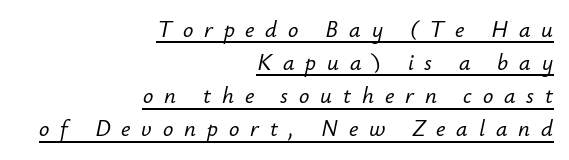
Q: Is the text italic (slanted)? A: Yes, it leans right by about 12 degrees.
Q: Is the text underlined? A: Yes.
Q: How is the paragraph aligned? A: Right-aligned.
Q: Is the spacing between letters normal or unusually wide? A: Unusually wide.
Q: Is the spacing between lines tight, normal or loose? A: Normal.
